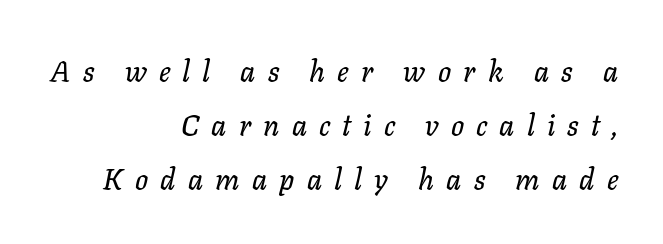
Q: Is the text italic (slanted)? A: Yes, it leans right by about 11 degrees.
Q: Is the text underlined? A: No.
Q: How is the paragraph aligned? A: Right-aligned.
Q: Is the spacing between letters normal or unusually wide? A: Unusually wide.
Q: Width (condensed, normal, or wide)? A: Normal.
Q: Stroke contrast? A: Low.
Q: x-height? A: Medium.
Q: Monospaced? A: No.
